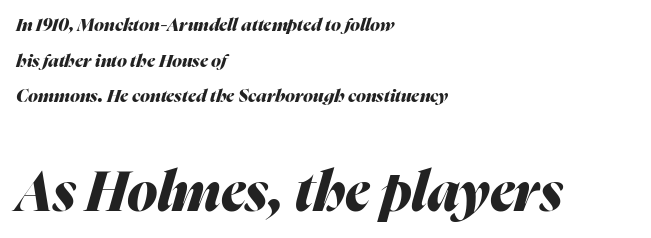
The image shows 55 px heavy type, italic (leaning right); set left-aligned, loose line spacing (1.98x), normal letter spacing, not underlined; the second (bottom) block is 3.06x larger; medium stroke contrast and a medium x-height.
